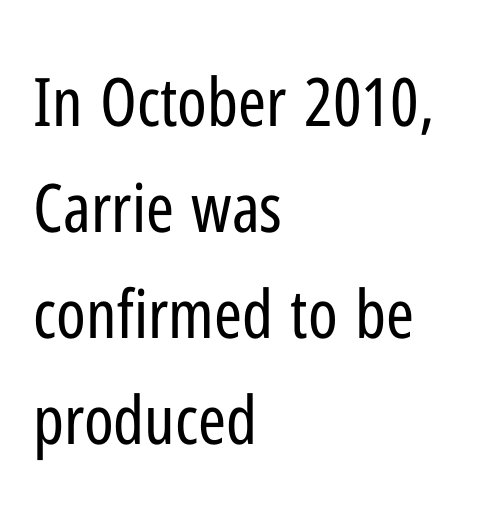
The image shows 67 px regular-weight, condensed sans-serif type, upright; set left-aligned, normal line spacing (1.58x), normal letter spacing, not underlined; low stroke contrast and a medium x-height.
